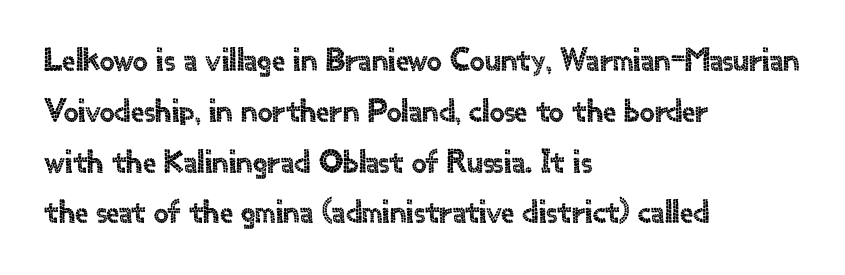
Q: Is the text italic (slanted)? A: No, it is upright.
Q: Is the typeface a serif or a sans-serif typeface? A: Sans-serif.
Q: Is the text underlined? A: No.
Q: How is the paragraph aligned? A: Left-aligned.
Q: Is the spacing between letters normal or unusually wide? A: Normal.
Q: Is the spacing between lines tight, normal or loose? A: Normal.
Q: Width (condensed, normal, or wide)? A: Normal.
Q: x-height? A: Small.
Q: Monospaced? A: No.
